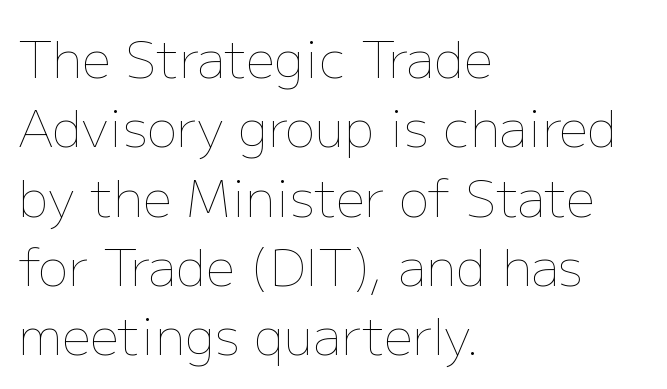
The image shows 51 px thin type, upright; set left-aligned, normal line spacing (1.36x), normal letter spacing, not underlined; low stroke contrast and a medium x-height.
